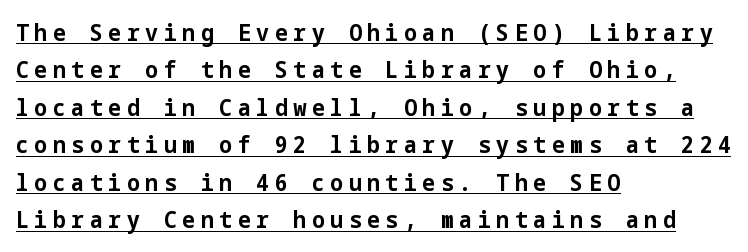
{"italic": "no", "bold": "yes", "underline": "yes", "align": "left", "line_spacing": "normal", "line_spacing_ratio": 1.63, "letter_spacing": "wide", "letter_spacing_em": 0.24, "glyph_px": 23}
